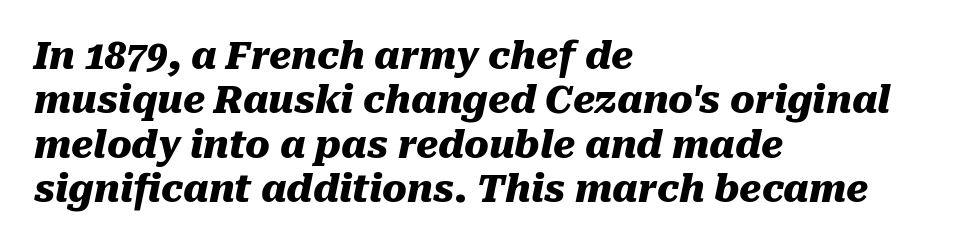
Tall strokes in this sample are angled rather than plumb. Heft: maximum for text — a bold. Underline: absent. Character widths vary here, with narrow letters taking less room than wide ones.
